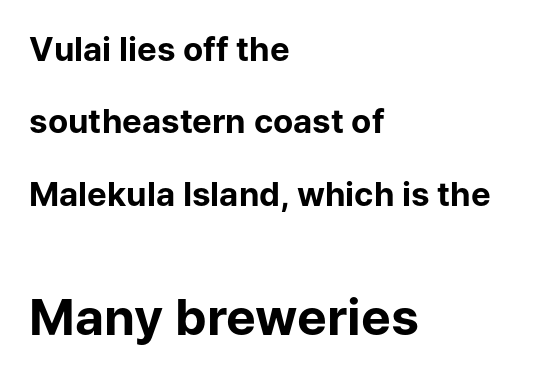
The face used here is proportionally spaced, like ordinary book or web type. Posture: upright roman. Notice how the passage keeps a crisp vertical edge on the left only. Strokes here are thick enough to call this a true bold. The letters sit at their default tracking, neither squeezed nor spread.
